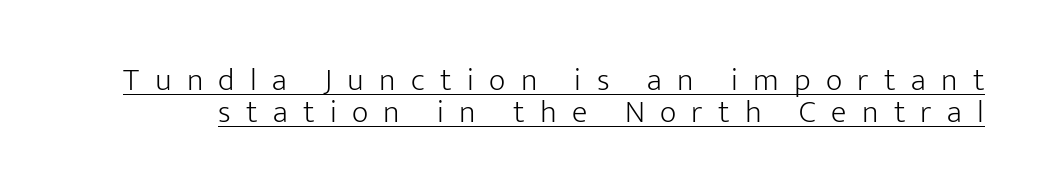
Q: Is the text bold? A: No.
Q: Is the text italic (slanted)? A: No, it is upright.
Q: Is the typeface a serif or a sans-serif typeface? A: Sans-serif.
Q: Is the text underlined? A: Yes.
Q: Is the spacing between letters normal or unusually wide? A: Unusually wide.
Q: Is the spacing between lines tight, normal or loose? A: Tight.
Q: Width (condensed, normal, or wide)? A: Normal.
Q: Stroke contrast? A: Low.
Q: x-height? A: Medium.
Q: Monospaced? A: No.
